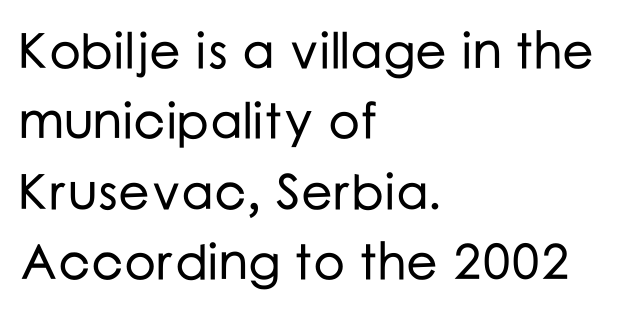
{"serif": "no", "italic": "no", "width": "normal", "stroke_contrast": "low", "x_height": "medium", "monospaced": "no", "underline": "no", "align": "left", "line_spacing": "normal", "line_spacing_ratio": 1.41, "letter_spacing": "normal", "letter_spacing_em": 0.0, "glyph_px": 50}
